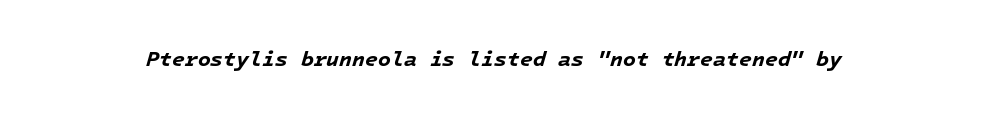
Q: Is the text bold? A: Yes.
Q: Is the text italic (slanted)? A: Yes, it leans right by about 16 degrees.
Q: Is the text underlined? A: No.
Q: Is the spacing between letters normal or unusually wide? A: Normal.
